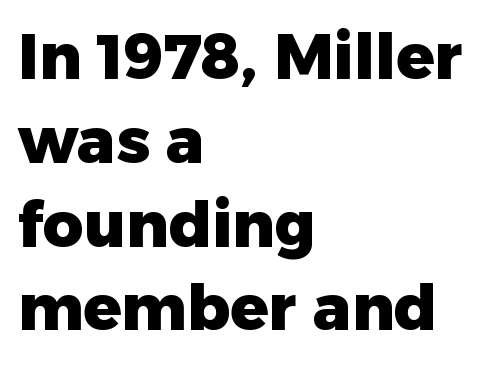
The font is running at its bold setting. Reading down the block, your eye returns to a fixed left position each line. This sample keeps an unexceptional amount of space between lines. Spacing verdict: proportional, widths tailored to each character. Descenders hang freely into open space.
